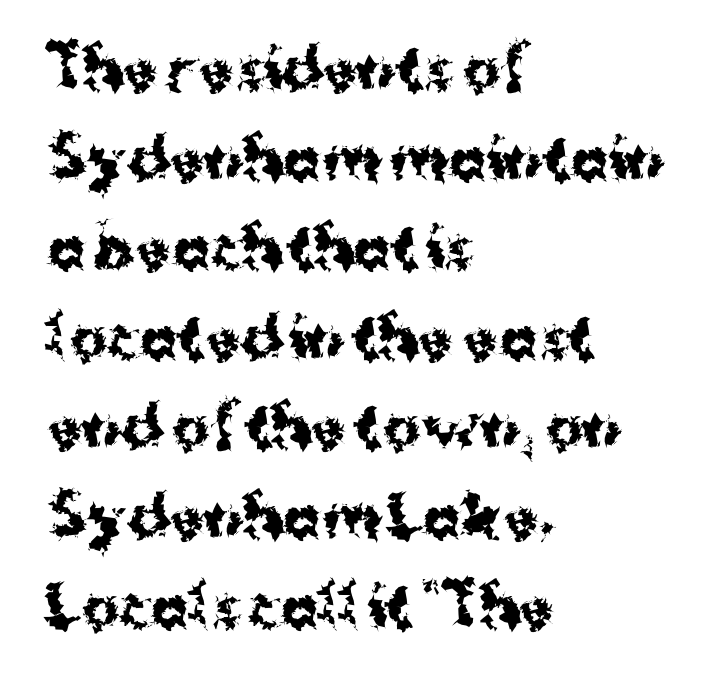
{"serif": "no", "italic": "no", "bold": "yes", "weight": "bold", "width": "normal", "stroke_contrast": "medium", "x_height": "medium", "monospaced": "no", "underline": "no", "align": "left", "line_spacing": "normal", "line_spacing_ratio": 1.6, "letter_spacing": "normal", "letter_spacing_em": 0.0, "glyph_px": 56}
